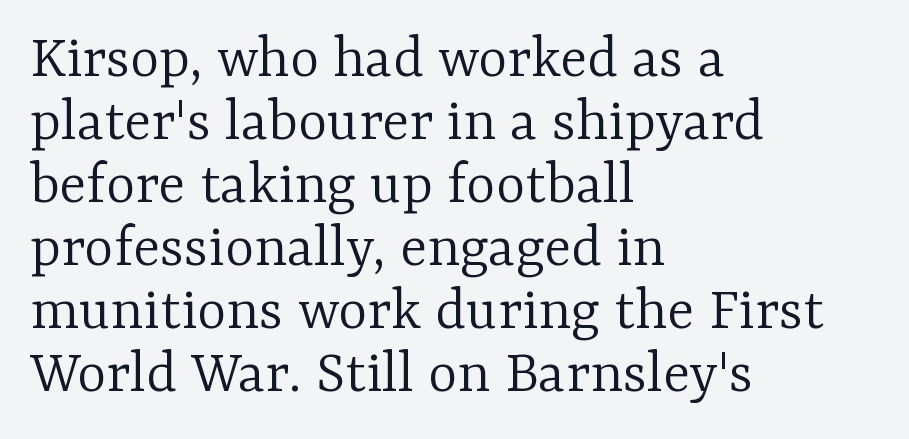
The image shows 63 px light serif type, upright; set left-aligned, tight line spacing (1.0x), normal letter spacing, not underlined; low stroke contrast and a medium x-height.
